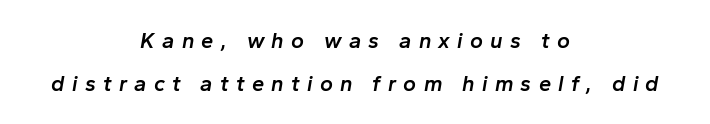
The image shows 22 px text type, italic (leaning right); set centered, loose line spacing (1.95x), unusually wide letter spacing (+0.33 em), not underlined.
